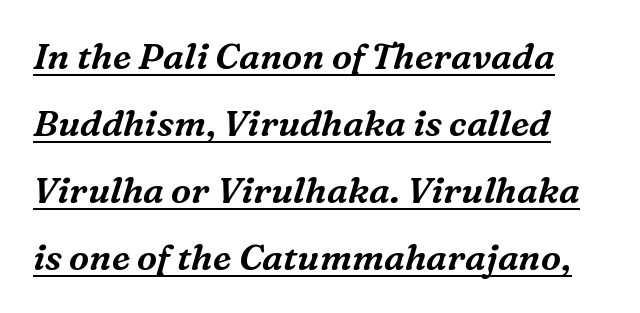
A typesetter would call this proportional, since set widths differ per character. Each word holds together tightly as a unit, with standard inter-letter gaps. Looks like someone drew a line under every word here. These lines were composed using italics.
